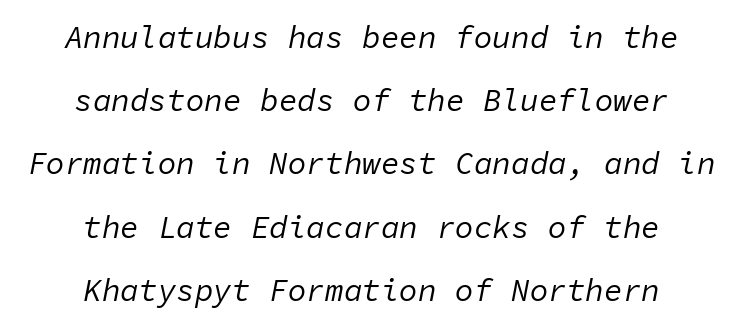
{"italic": "yes", "lean": "right", "slant_degrees": 11, "bold": "no", "weight": "regular", "width": "normal", "stroke_contrast": "low", "x_height": "medium", "monospaced": "yes", "underline": "no", "align": "center", "line_spacing": "loose", "line_spacing_ratio": 2.04, "letter_spacing": "normal", "letter_spacing_em": 0.0, "glyph_px": 31}
